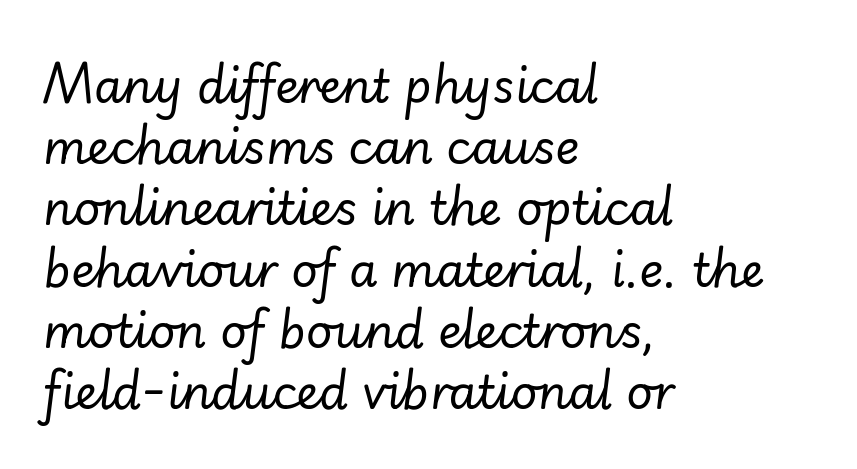
Q: Is the text bold? A: No.
Q: Is the text italic (slanted)? A: Yes, it leans right by about 7 degrees.
Q: Is the text underlined? A: No.
Q: How is the paragraph aligned? A: Left-aligned.
Q: Is the spacing between letters normal or unusually wide? A: Normal.
Q: Is the spacing between lines tight, normal or loose? A: Normal.
Q: Width (condensed, normal, or wide)? A: Normal.
Q: Stroke contrast? A: Low.
Q: x-height? A: Small.
Q: Monospaced? A: No.
